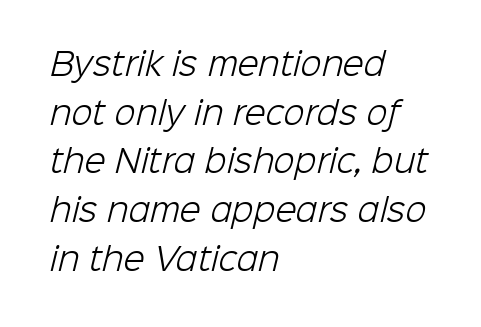
This is not heavy type; no bold has been used. Typeset ragged right — the left edge is the straight one. Descenders hang freely into open space. Proportional: the letters do not fall into vertical columns.
